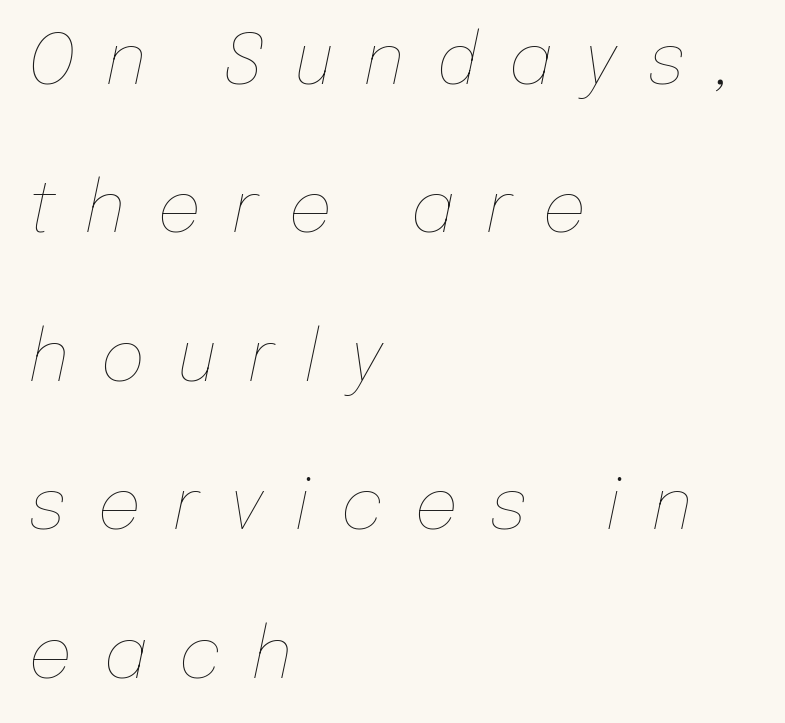
The letterforms sit at book weight or below. Has an underline been added? It has not. Each new line begins a long way beneath the previous one. There is plenty of visible air inserted between adjacent glyphs. In terms of posture, this sample is oblique. Notice how the passage keeps a crisp vertical edge on the left only.
